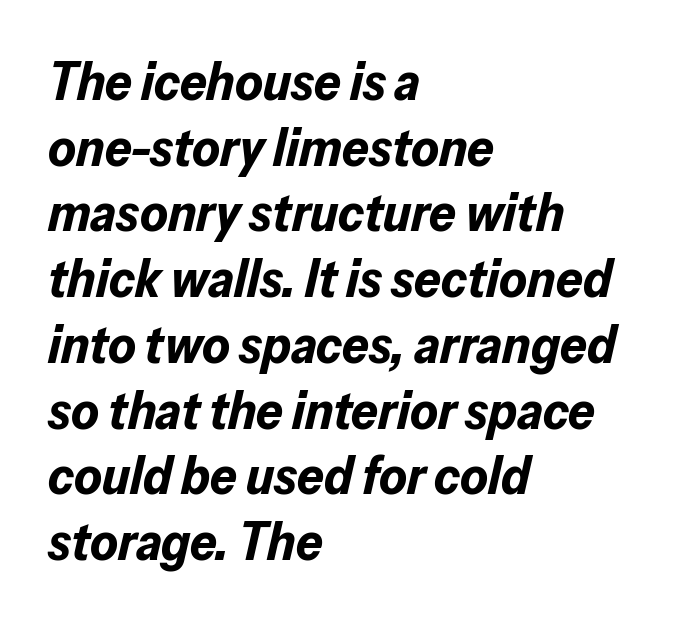
The image shows 53 px bold type, italic (leaning right); set left-aligned, line spacing 1.24x, normal letter spacing, not underlined; low stroke contrast and a medium x-height.
